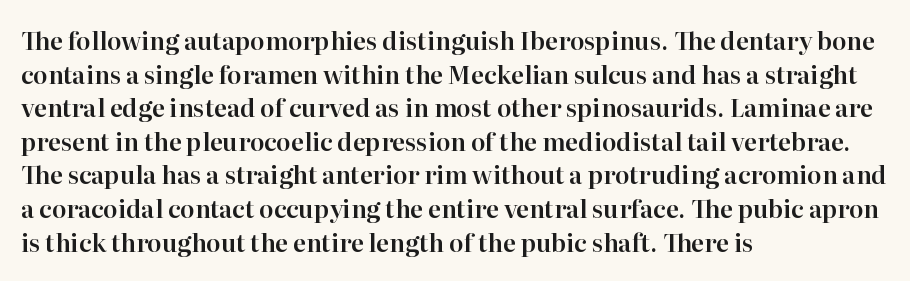
{"italic": "no", "underline": "no", "align": "left", "line_spacing": "normal", "line_spacing_ratio": 1.4, "letter_spacing": "normal", "letter_spacing_em": 0.0, "glyph_px": 24}
